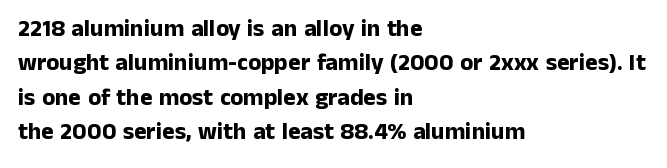
The passage shown is emphatically bold. The space directly below the letters is spotless. Italic? Not at all — the glyphs are vertical. The block of text has a typical density, with ordinary space between rows.
